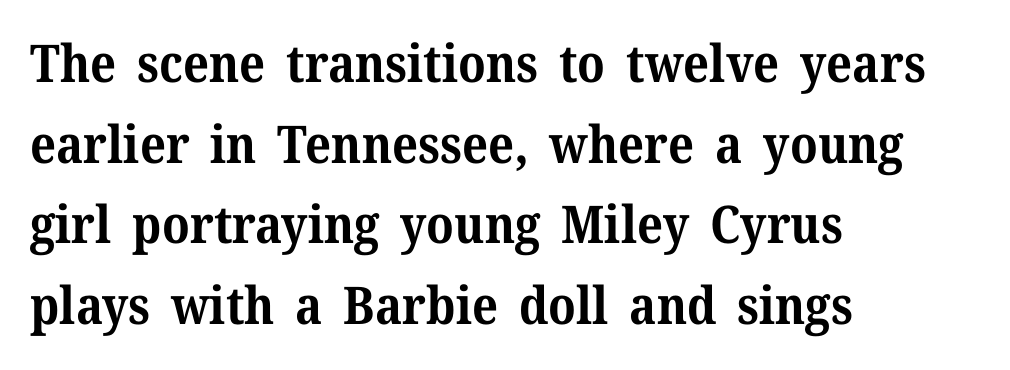
Q: Is the text bold? A: Yes.
Q: Is the text italic (slanted)? A: No, it is upright.
Q: Is the typeface a serif or a sans-serif typeface? A: Serif.
Q: Is the text underlined? A: No.
Q: How is the paragraph aligned? A: Left-aligned.
Q: Is the spacing between letters normal or unusually wide? A: Normal.
Q: Is the spacing between lines tight, normal or loose? A: Normal.
Q: Width (condensed, normal, or wide)? A: Normal.
Q: Stroke contrast? A: Medium.
Q: x-height? A: Medium.
Q: Monospaced? A: No.
